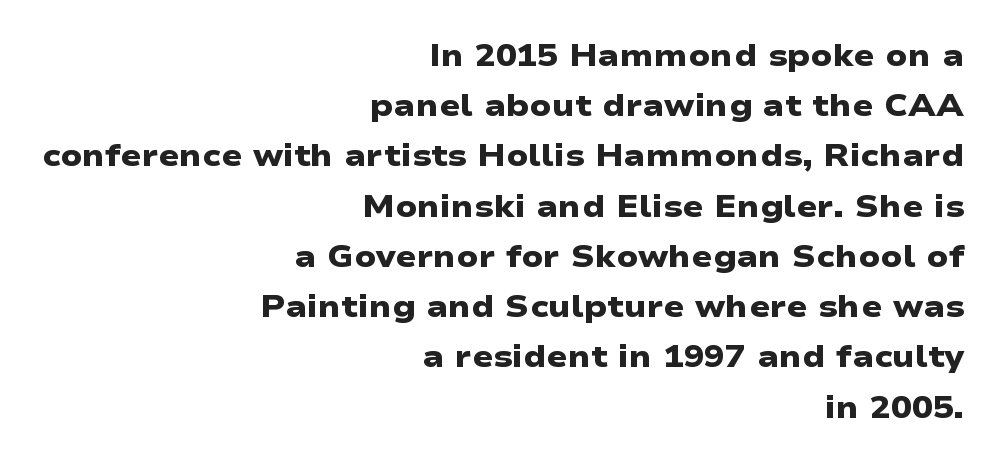
{"serif": "no", "bold": "yes", "weight": "heavy", "width": "wide", "stroke_contrast": "low", "x_height": "medium", "monospaced": "no", "underline": "no", "align": "right", "line_spacing": "normal", "line_spacing_ratio": 1.62, "letter_spacing": "normal", "letter_spacing_em": 0.0, "glyph_px": 31}
